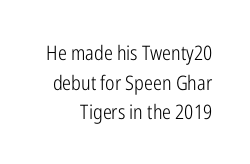
The image shows 20 px text type, upright; set right-aligned, normal line spacing (1.48x), normal letter spacing, not underlined.
